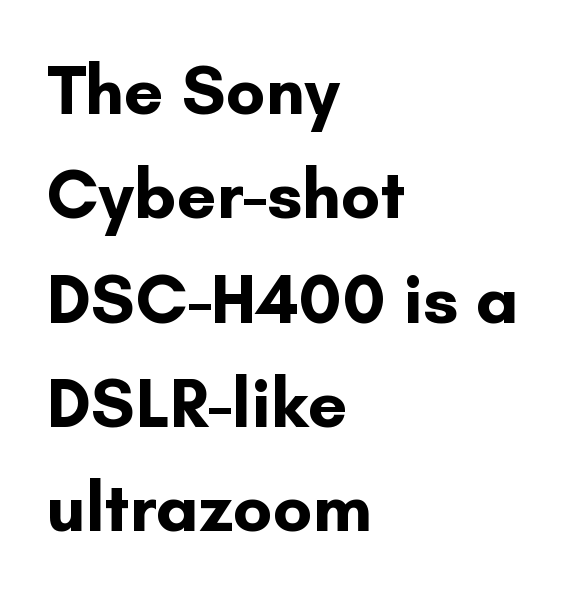
Q: Is the text bold? A: Yes.
Q: Is the text italic (slanted)? A: No, it is upright.
Q: Is the typeface a serif or a sans-serif typeface? A: Sans-serif.
Q: Is the text underlined? A: No.
Q: How is the paragraph aligned? A: Left-aligned.
Q: Is the spacing between letters normal or unusually wide? A: Normal.
Q: Is the spacing between lines tight, normal or loose? A: Normal.
Q: Width (condensed, normal, or wide)? A: Normal.
Q: Stroke contrast? A: Low.
Q: x-height? A: Small.
Q: Monospaced? A: No.
